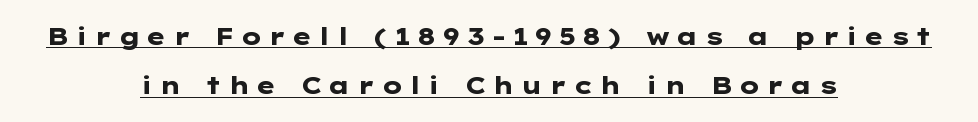
The image shows 24 px bold type, upright; set centered, loose line spacing (2.05x), unusually wide letter spacing (+0.23 em), underlined.
